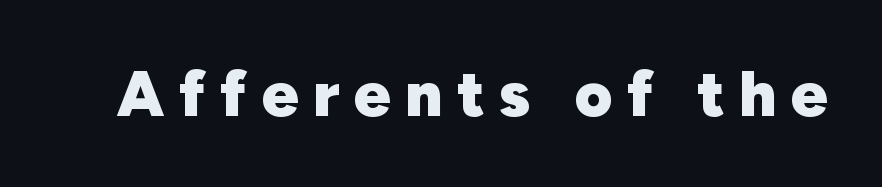
A dark, heavy texture on the line: the type is bold. The passage shown is typed in a proportional face where columns would drift. This rendering widens character spacing well past its baseline value. Does the lettering tilt? It doesn't — this is upright. You can tell from the bare stems that sans-serif type was used.
